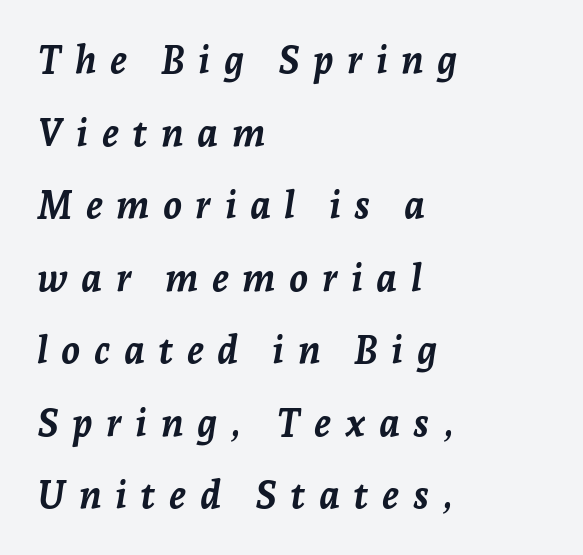
{"italic": "yes", "lean": "right", "slant_degrees": 7, "bold": "yes", "weight": "semibold", "width": "normal", "stroke_contrast": "low", "x_height": "medium", "monospaced": "no", "underline": "no", "align": "left", "line_spacing": "loose", "line_spacing_ratio": 1.91, "letter_spacing": "wide", "letter_spacing_em": 0.35, "glyph_px": 38}
